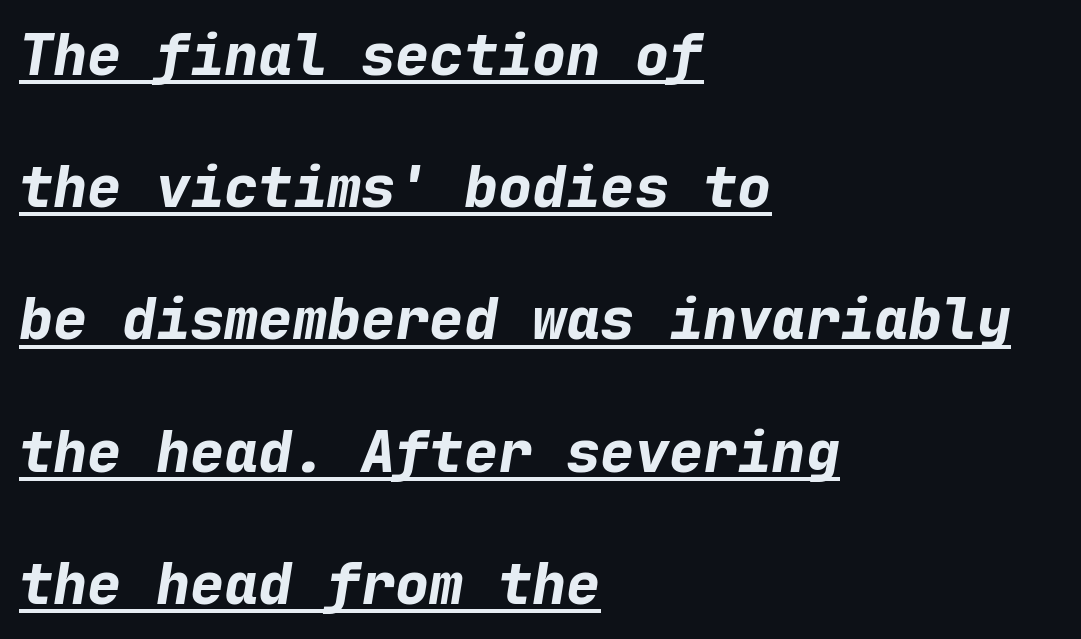
The image shows 57 px bold type, italic (leaning right), monospaced; set left-aligned, loose line spacing (2.32x), normal letter spacing, underlined; low stroke contrast and a medium x-height.
